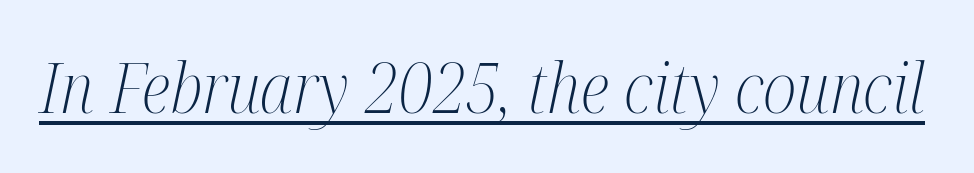
Stroke thickness stays within the range of a standard reading face or lighter. Is the letter spacing exaggerated? No — it looks like the ordinary default. The letters advance in unequal steps, a hallmark of proportional type. These lines were composed using italics.
